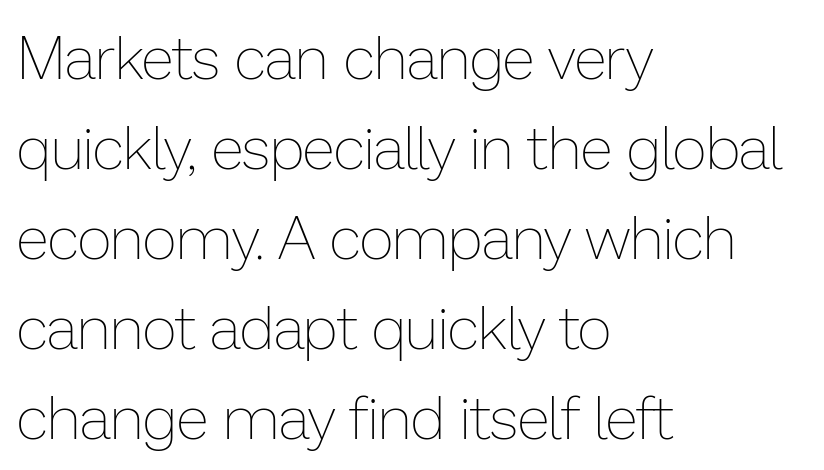
The image shows 60 px thin type, upright; set left-aligned, normal line spacing (1.5x), normal letter spacing, not underlined; low stroke contrast and a medium x-height.
